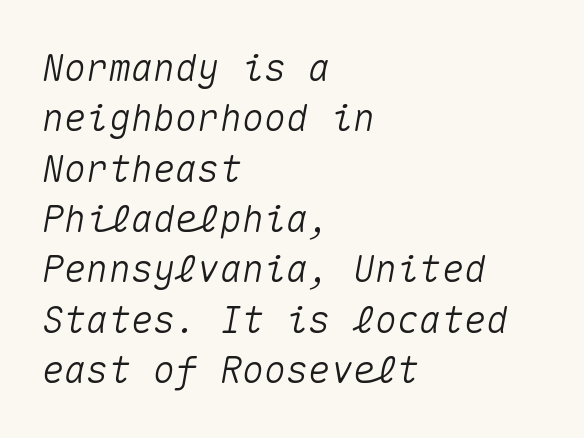
{"italic": "yes", "lean": "right", "slant_degrees": 10, "width": "normal", "stroke_contrast": "medium", "x_height": "medium", "monospaced": "yes", "underline": "no", "align": "left", "line_spacing": "normal", "line_spacing_ratio": 1.36, "letter_spacing": "normal", "letter_spacing_em": 0.0, "glyph_px": 37}
